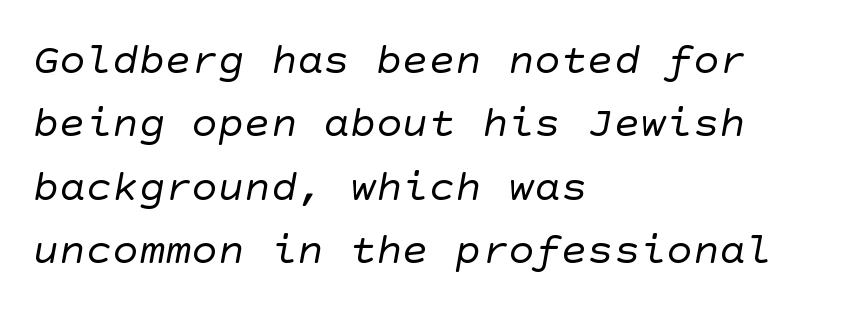
The image shows 44 px regular-weight sans-serif type; set left-aligned, normal line spacing (1.44x), normal letter spacing, not underlined; low stroke contrast and a large x-height.
